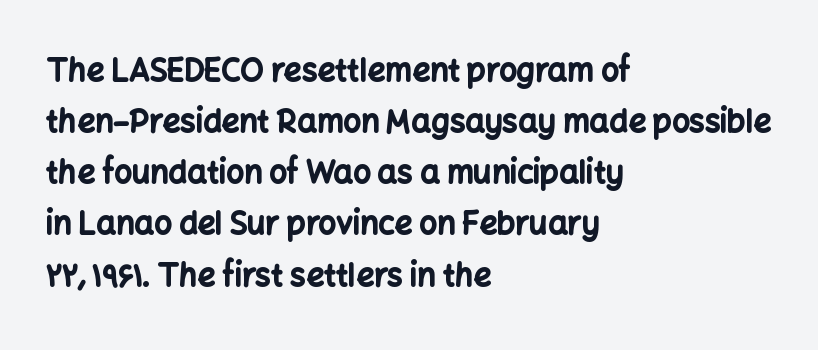
Q: Is the text bold? A: Yes.
Q: Is the text italic (slanted)? A: No, it is upright.
Q: Is the typeface a serif or a sans-serif typeface? A: Sans-serif.
Q: Is the text underlined? A: No.
Q: How is the paragraph aligned? A: Left-aligned.
Q: Is the spacing between letters normal or unusually wide? A: Normal.
Q: Is the spacing between lines tight, normal or loose? A: Normal.
Q: Width (condensed, normal, or wide)? A: Normal.
Q: Stroke contrast? A: Low.
Q: x-height? A: Medium.
Q: Monospaced? A: No.
